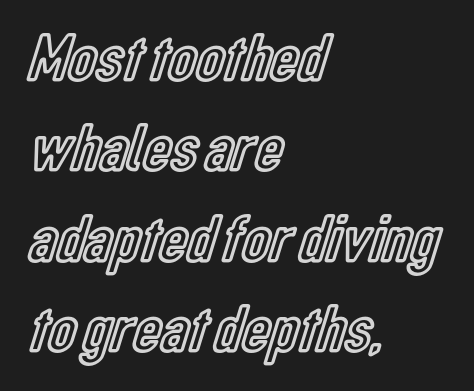
Q: Is the text italic (slanted)? A: Yes.
Q: Is the text underlined? A: No.
Q: How is the paragraph aligned? A: Left-aligned.
Q: Is the spacing between letters normal or unusually wide? A: Normal.
Q: Is the spacing between lines tight, normal or loose? A: Normal.
Q: Width (condensed, normal, or wide)? A: Condensed.
Q: x-height? A: Medium.
Q: Monospaced? A: No.
